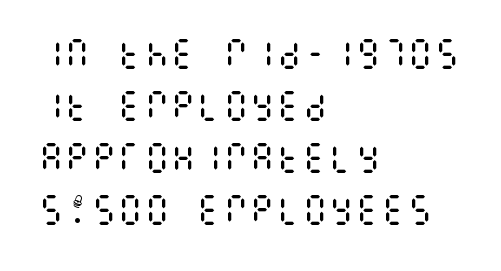
The image shows 33 px regular-weight, condensed type, upright; set left-aligned, normal line spacing (1.58x), normal letter spacing, not underlined; medium stroke contrast and a large x-height.
